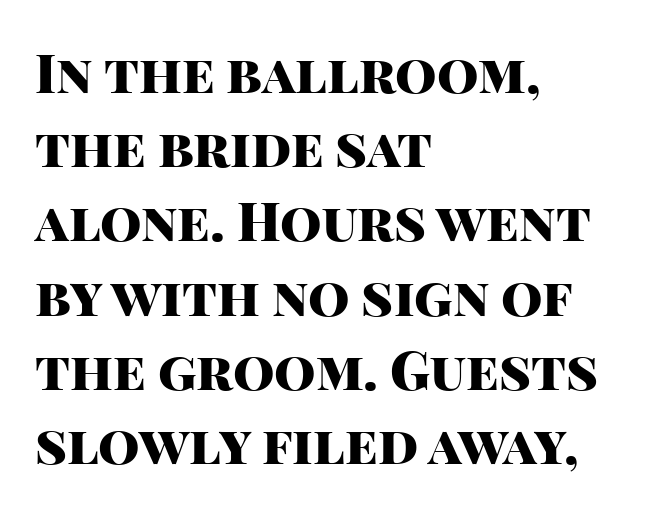
{"serif": "no", "italic": "no", "bold": "yes", "weight": "heavy", "width": "normal", "stroke_contrast": "high", "x_height": "large", "monospaced": "no", "underline": "no", "align": "left", "line_spacing": "normal", "line_spacing_ratio": 1.4, "letter_spacing": "normal", "letter_spacing_em": 0.0, "glyph_px": 53}
